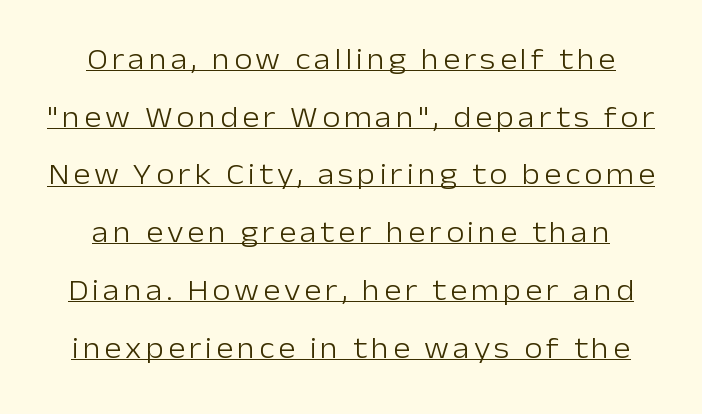
Q: Is the text bold? A: No.
Q: Is the text italic (slanted)? A: No, it is upright.
Q: Is the typeface a serif or a sans-serif typeface? A: Sans-serif.
Q: Is the text underlined? A: Yes.
Q: How is the paragraph aligned? A: Centered.
Q: Is the spacing between lines tight, normal or loose? A: Loose.
Q: Width (condensed, normal, or wide)? A: Normal.
Q: Stroke contrast? A: Low.
Q: x-height? A: Medium.
Q: Monospaced? A: No.
